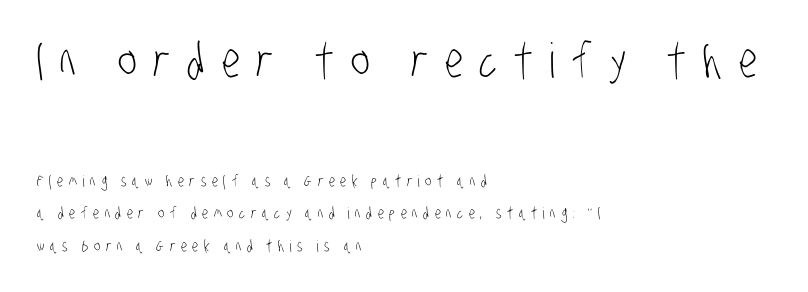
Q: Is the text bold? A: No.
Q: Is the typeface a serif or a sans-serif typeface? A: Sans-serif.
Q: Is the text underlined? A: No.
Q: How is the paragraph aligned? A: Left-aligned.
Q: Is the spacing between letters normal or unusually wide? A: Unusually wide.
Q: Is the spacing between lines tight, normal or loose? A: Loose.
Q: Which block of text is set in a larger size, the first (top) or the second (bottom)? A: The first (top) one.
Q: Width (condensed, normal, or wide)? A: Condensed.
Q: Stroke contrast? A: Low.
Q: x-height? A: Large.
Q: Monospaced? A: No.
